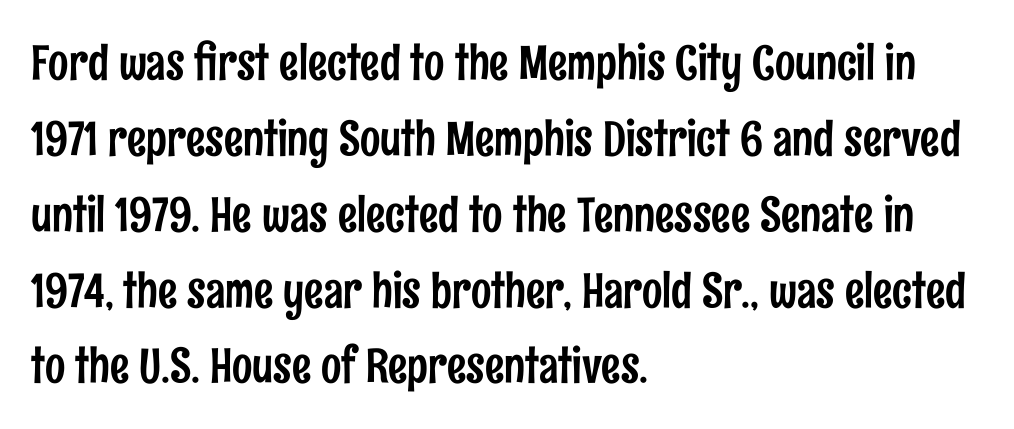
The image shows 48 px condensed sans-serif type, upright; set left-aligned, normal line spacing (1.58x), normal letter spacing, not underlined; low stroke contrast and a medium x-height.
